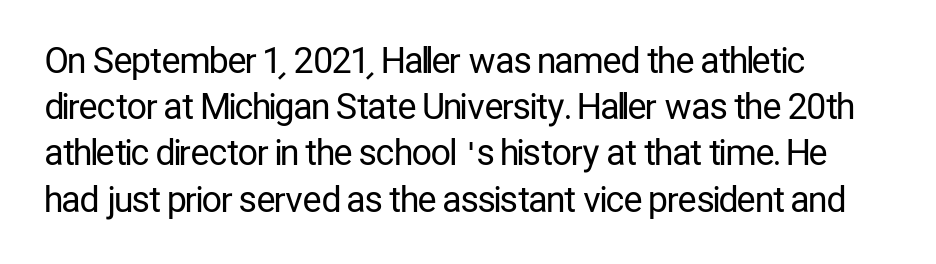
Descenders are the only things crossing below the line. Short and long lines alike share a common starting point at left. Between one letter and the next there's only the usual sliver of space. Notice how descenders clear the ascenders below comfortably — that's standard leading. Style check: upright.
